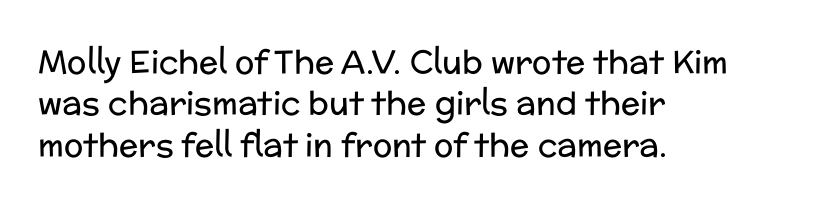
Q: Is the text bold? A: No.
Q: Is the text italic (slanted)? A: No, it is upright.
Q: Is the typeface a serif or a sans-serif typeface? A: Sans-serif.
Q: Is the text underlined? A: No.
Q: How is the paragraph aligned? A: Left-aligned.
Q: Is the spacing between letters normal or unusually wide? A: Normal.
Q: Is the spacing between lines tight, normal or loose? A: Normal.
Q: Width (condensed, normal, or wide)? A: Normal.
Q: Stroke contrast? A: Low.
Q: x-height? A: Medium.
Q: Monospaced? A: No.
